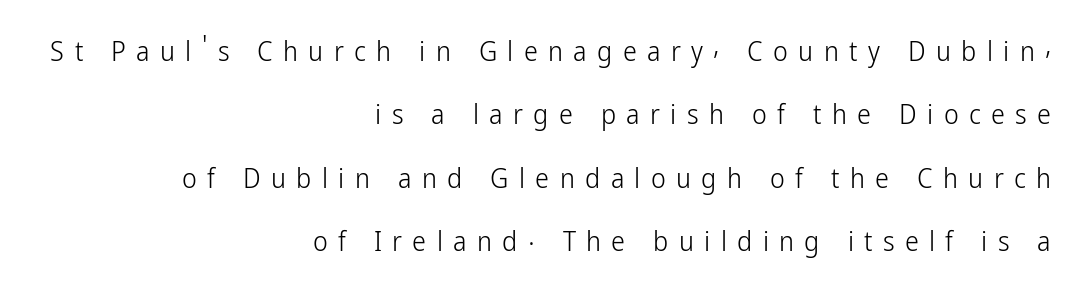
Q: Is the text bold? A: No.
Q: Is the text italic (slanted)? A: No, it is upright.
Q: Is the typeface a serif or a sans-serif typeface? A: Sans-serif.
Q: Is the text underlined? A: No.
Q: How is the paragraph aligned? A: Right-aligned.
Q: Is the spacing between letters normal or unusually wide? A: Unusually wide.
Q: Is the spacing between lines tight, normal or loose? A: Loose.
Q: Width (condensed, normal, or wide)? A: Condensed.
Q: Stroke contrast? A: Low.
Q: x-height? A: Medium.
Q: Monospaced? A: No.
